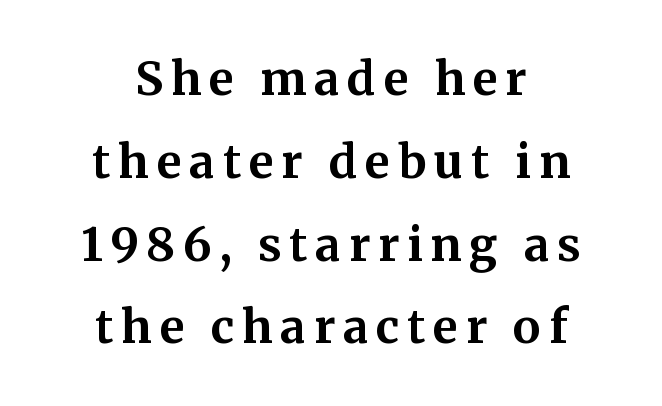
The image shows 46 px bold serif type, upright; set centered, line spacing 1.8x, not underlined; medium stroke contrast and a medium x-height.
